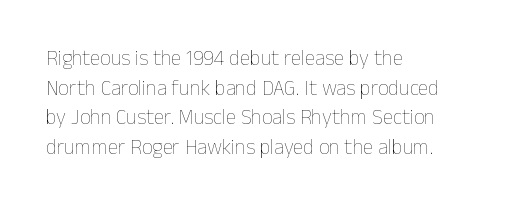
Quick note: underline off. Do the letters lean? They stand straight. The text block is weighted toward the left margin, trailing off unevenly rightward. This rendering leaves character spacing at its baseline value. Vertical spacing — default.
